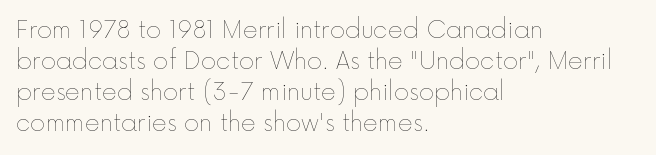
{"italic": "no", "bold": "no", "underline": "no", "align": "left", "line_spacing": "normal", "line_spacing_ratio": 1.35, "letter_spacing": "normal", "letter_spacing_em": 0.0, "glyph_px": 23}
